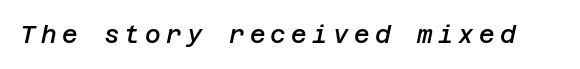
The image shows 24 px text type, italic (leaning right); set unusually wide letter spacing (+0.22 em), not underlined.
